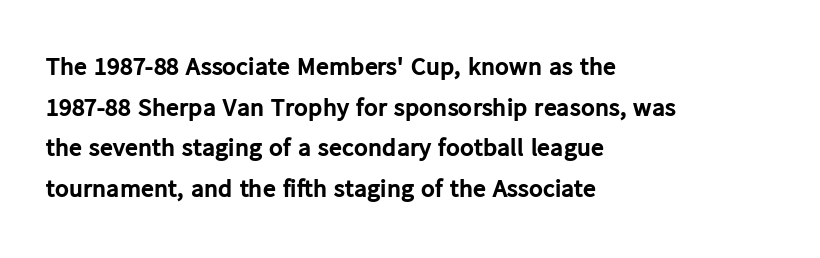
{"italic": "no", "bold": "yes", "underline": "no", "align": "left", "line_spacing": "normal", "line_spacing_ratio": 1.56, "letter_spacing": "normal", "letter_spacing_em": 0.0, "glyph_px": 26}
